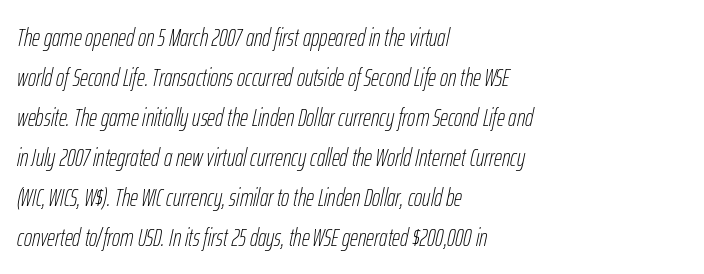
Each row of text sits above clean, open space. Reading down the column, the eye jumps a familiar distance to each next line. The passage shown is not bold in any degree. The passage is arranged the way most books set body copy — flush left. Tracking here is standard; glyphs follow each other at the usual distance.
